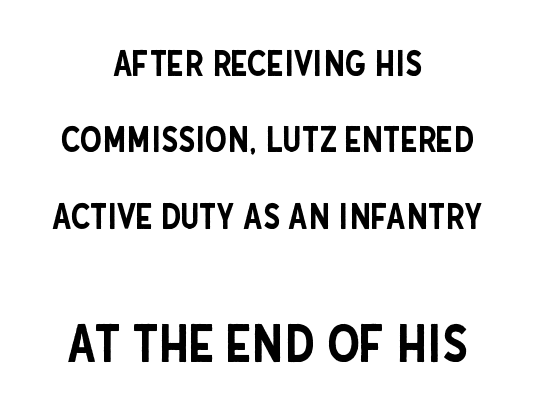
{"serif": "no", "italic": "no", "width": "condensed", "stroke_contrast": "low", "x_height": "large", "monospaced": "no", "underline": "no", "align": "center", "line_spacing": "loose", "line_spacing_ratio": 2.18, "letter_spacing": "normal", "letter_spacing_em": 0.0, "larger_block": "second", "size_ratio": 1.49, "glyph_px": 52}
